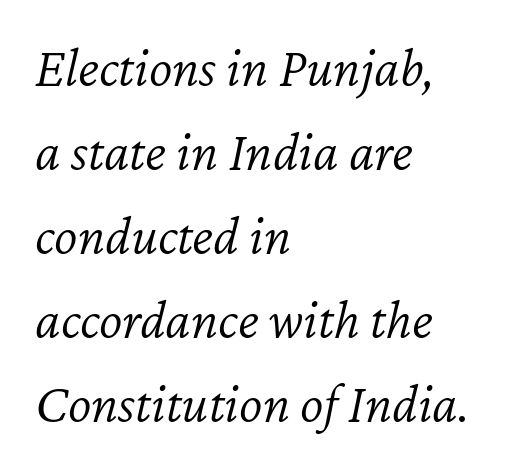
Q: Is the text bold? A: No.
Q: Is the text italic (slanted)? A: Yes, it leans right by about 12 degrees.
Q: Is the text underlined? A: No.
Q: How is the paragraph aligned? A: Left-aligned.
Q: Is the spacing between letters normal or unusually wide? A: Normal.
Q: Is the spacing between lines tight, normal or loose? A: Normal.
Q: Width (condensed, normal, or wide)? A: Normal.
Q: Stroke contrast? A: Low.
Q: x-height? A: Medium.
Q: Monospaced? A: No.
